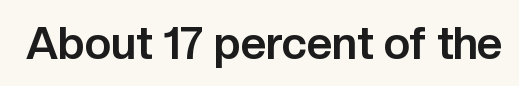
Students, note that the glyphs here touch the page at normal intervals. Varying glyph widths throughout — classic text-font behaviour. Typographically, this falls in the sans-serif category. Thick stems and heavy bowls — unmistakably bold. The letters stand straight up with perfectly vertical stems. The zone under the glyphs is completely vacant.
